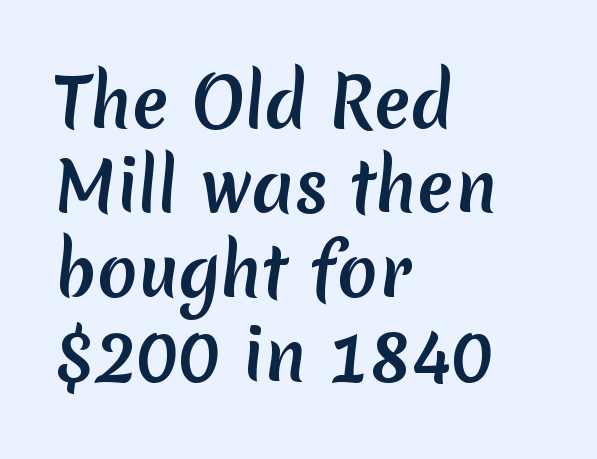
Look at the tracking — it's just the regular setting, nothing added. Check the space under the baseline: it is left empty. The face used here is a sans, in the tradition of grotesques and geometrics. Successive baselines arrive at the customary interval. The lines are quadded left.
